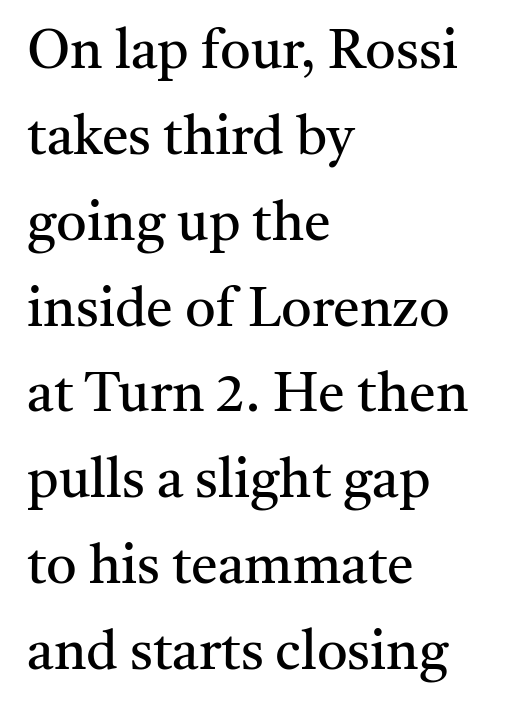
The image shows 54 px regular-weight serif type, upright; set left-aligned, normal line spacing (1.59x), normal letter spacing, not underlined; medium stroke contrast and a medium x-height.
